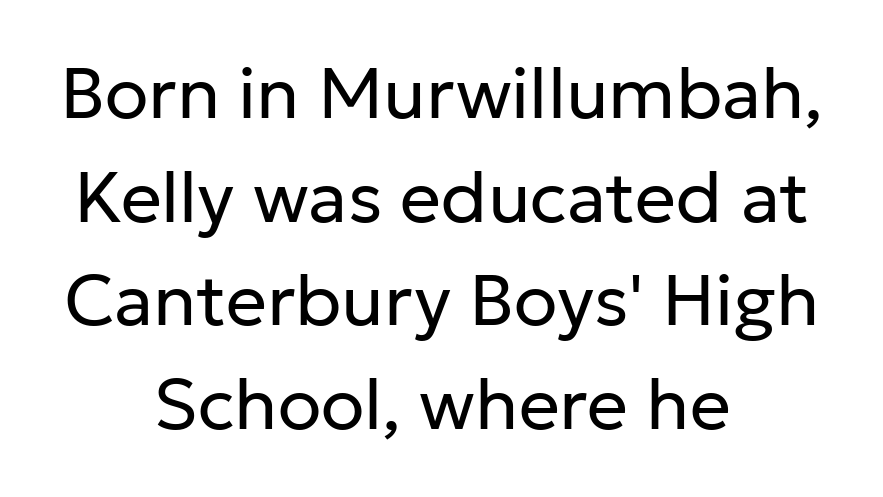
{"serif": "no", "italic": "no", "bold": "no", "weight": "regular", "width": "normal", "stroke_contrast": "low", "x_height": "medium", "monospaced": "no", "underline": "no", "align": "center", "line_spacing": "normal", "line_spacing_ratio": 1.44, "letter_spacing": "normal", "letter_spacing_em": 0.0, "glyph_px": 72}
